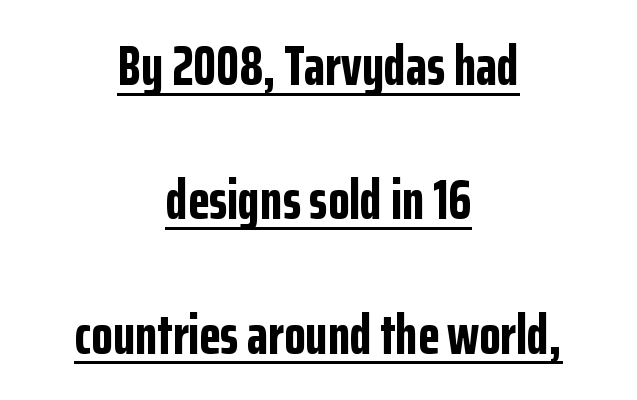
The image shows 56 px bold, condensed sans-serif type, upright; set centered, loose line spacing (2.4x), normal letter spacing, underlined; low stroke contrast and a medium x-height.
